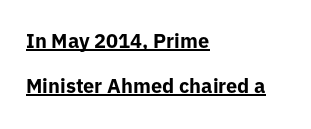
Q: Is the text bold? A: Yes.
Q: Is the text italic (slanted)? A: No, it is upright.
Q: Is the text underlined? A: Yes.
Q: How is the paragraph aligned? A: Left-aligned.
Q: Is the spacing between letters normal or unusually wide? A: Normal.
Q: Is the spacing between lines tight, normal or loose? A: Loose.
